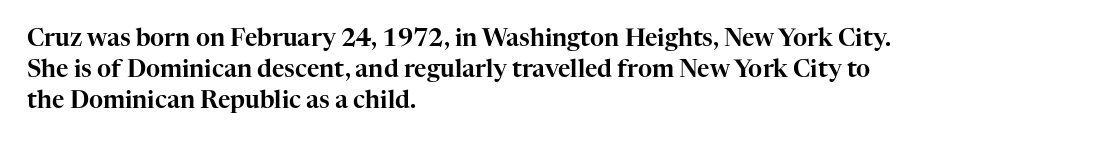
{"italic": "no", "underline": "no", "align": "left", "line_spacing": "normal", "line_spacing_ratio": 1.3, "letter_spacing": "normal", "letter_spacing_em": 0.0, "glyph_px": 24}
